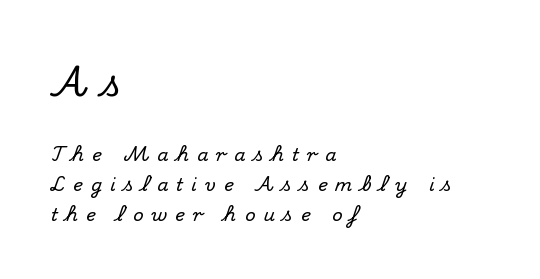
The image shows 35 px serif type; set left-aligned, normal line spacing (1.66x), unusually wide letter spacing (+0.45 em), not underlined; the first (top) block is 1.94x larger; medium stroke contrast and a small x-height.
